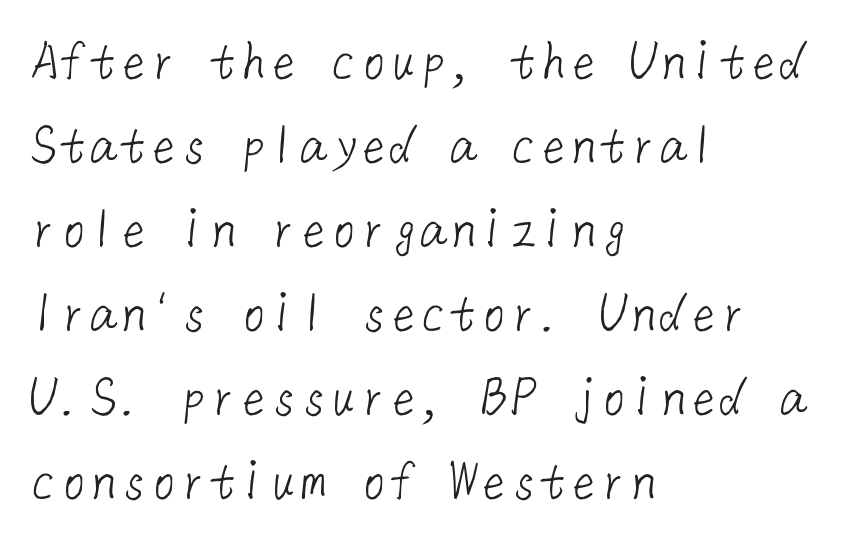
The image shows 60 px light sans-serif type; set left-aligned, normal line spacing (1.4x), normal letter spacing, not underlined; low stroke contrast and a medium x-height.
